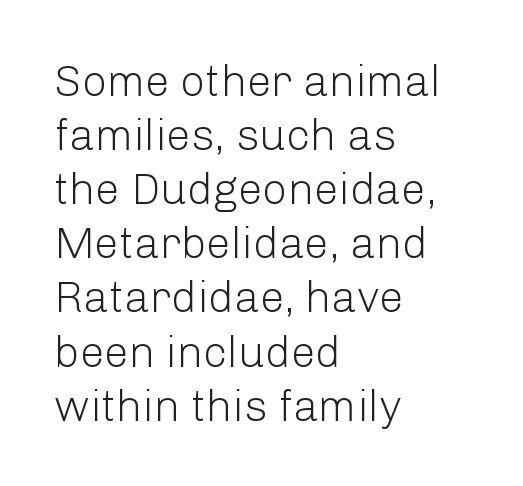
This sample is left-justified, so line endings fall wherever the words run out. Weight: not bold — regular or lighter. The letters stand straight up with perfectly vertical stems. Does the type have serifs? No, each stem ends abruptly.
